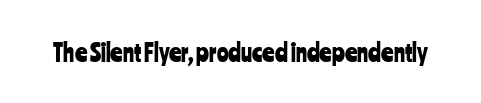
The image shows 24 px text type, upright; set normal letter spacing, not underlined.
